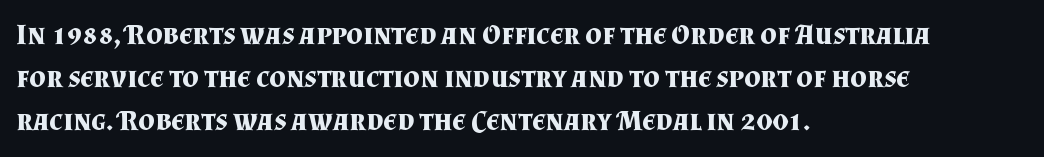
Q: Is the text bold? A: Yes.
Q: Is the text italic (slanted)? A: No, it is upright.
Q: Is the typeface a serif or a sans-serif typeface? A: Serif.
Q: Is the text underlined? A: No.
Q: How is the paragraph aligned? A: Left-aligned.
Q: Is the spacing between letters normal or unusually wide? A: Normal.
Q: Is the spacing between lines tight, normal or loose? A: Normal.
Q: Width (condensed, normal, or wide)? A: Normal.
Q: Stroke contrast? A: Medium.
Q: x-height? A: Small.
Q: Monospaced? A: No.
